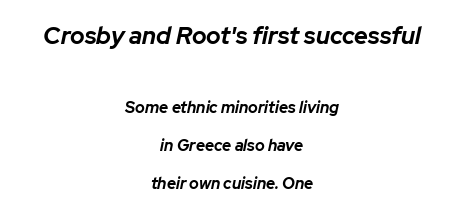
The image shows 24 px bold type, italic (leaning right); set centered, loose line spacing (2.39x), normal letter spacing, not underlined; the first (top) block is 1.5x larger.
